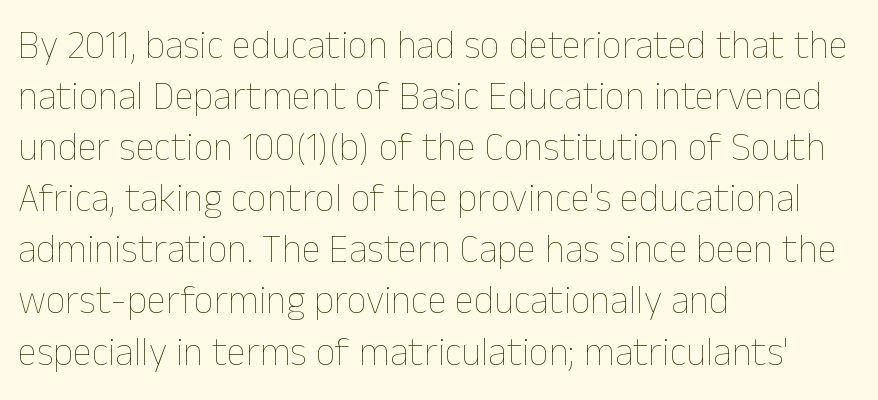
{"italic": "no", "bold": "no", "weight": "thin", "width": "normal", "stroke_contrast": "low", "x_height": "medium", "monospaced": "no", "underline": "no", "align": "left", "line_spacing": "normal", "line_spacing_ratio": 1.31, "letter_spacing": "normal", "letter_spacing_em": 0.0, "glyph_px": 39}
